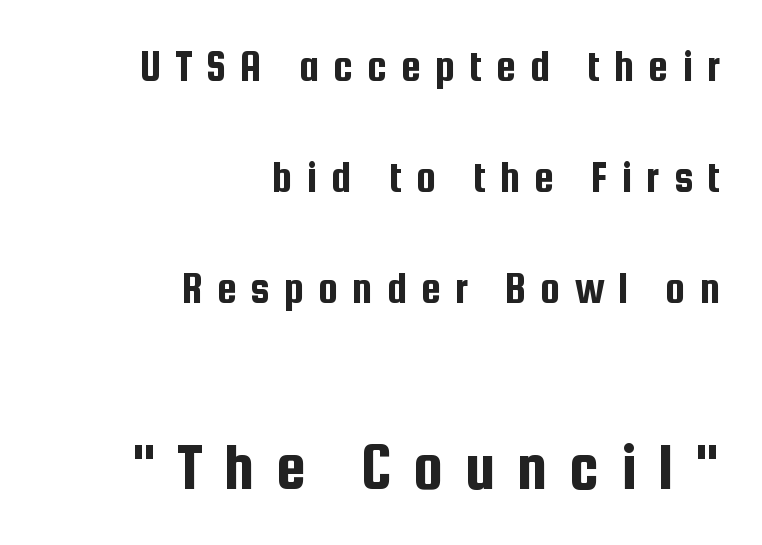
Q: Is the text italic (slanted)? A: No, it is upright.
Q: Is the typeface a serif or a sans-serif typeface? A: Sans-serif.
Q: Is the text underlined? A: No.
Q: How is the paragraph aligned? A: Right-aligned.
Q: Is the spacing between letters normal or unusually wide? A: Unusually wide.
Q: Is the spacing between lines tight, normal or loose? A: Loose.
Q: Which block of text is set in a larger size, the first (top) or the second (bottom)? A: The second (bottom) one.
Q: Width (condensed, normal, or wide)? A: Condensed.
Q: Stroke contrast? A: Low.
Q: x-height? A: Medium.
Q: Monospaced? A: No.
